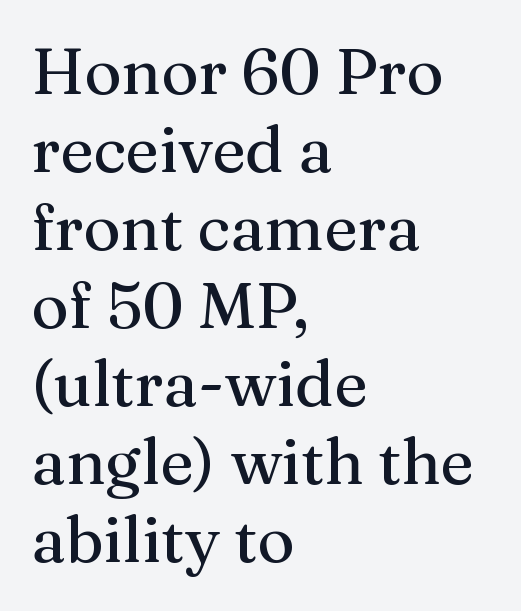
Visually the block forms a straight wall on the left and a jagged coastline on the right. Varying glyph widths throughout — classic text-font behaviour. Inter-character spacing is left at the font's built-in metrics. The type sits square on the baseline with zero lean. The foot of each line stays bare and open.
